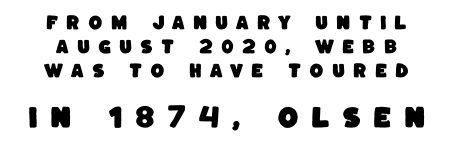
{"underline": "no", "line_spacing": "normal", "line_spacing_ratio": 1.51, "letter_spacing": "wide", "letter_spacing_em": 0.5, "larger_block": "second", "size_ratio": 1.5, "glyph_px": 24}
